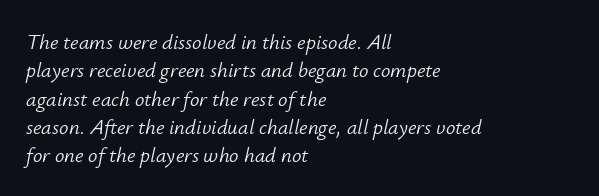
Q: Is the text bold? A: No.
Q: Is the text italic (slanted)? A: Yes, it leans right by about 12 degrees.
Q: Is the text underlined? A: No.
Q: How is the paragraph aligned? A: Left-aligned.
Q: Is the spacing between letters normal or unusually wide? A: Normal.
Q: Is the spacing between lines tight, normal or loose? A: Normal.
